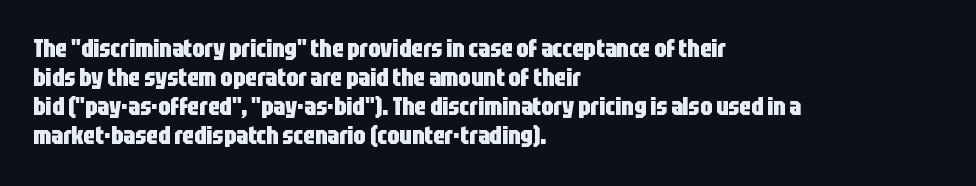
Q: Is the text bold? A: Yes.
Q: Is the text italic (slanted)? A: No, it is upright.
Q: Is the text underlined? A: No.
Q: How is the paragraph aligned? A: Left-aligned.
Q: Is the spacing between letters normal or unusually wide? A: Normal.
